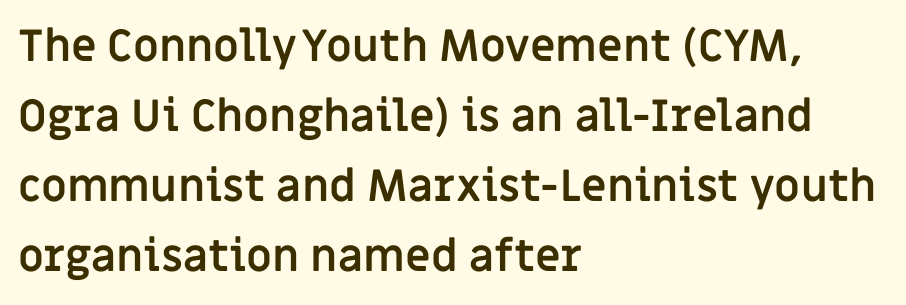
{"serif": "no", "italic": "no", "bold": "yes", "weight": "semibold", "width": "normal", "stroke_contrast": "low", "x_height": "large", "monospaced": "no", "underline": "no", "align": "left", "line_spacing": "normal", "line_spacing_ratio": 1.59, "letter_spacing": "normal", "letter_spacing_em": 0.0, "glyph_px": 44}
